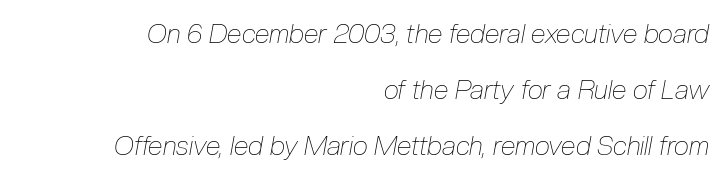
{"italic": "yes", "lean": "right", "slant_degrees": 10, "bold": "no", "underline": "no", "align": "right", "line_spacing": "loose", "line_spacing_ratio": 2.08, "letter_spacing": "normal", "letter_spacing_em": 0.0, "glyph_px": 27}
